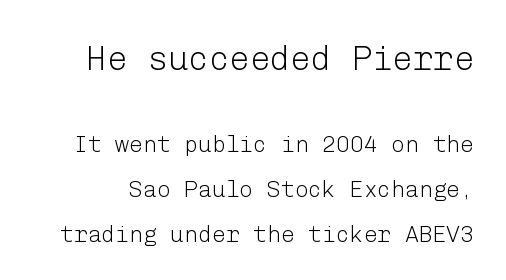
The image shows 34 px light sans-serif type, upright; set loose line spacing (1.96x), normal letter spacing, not underlined; the first (top) block is 1.48x larger; low stroke contrast and a medium x-height.
